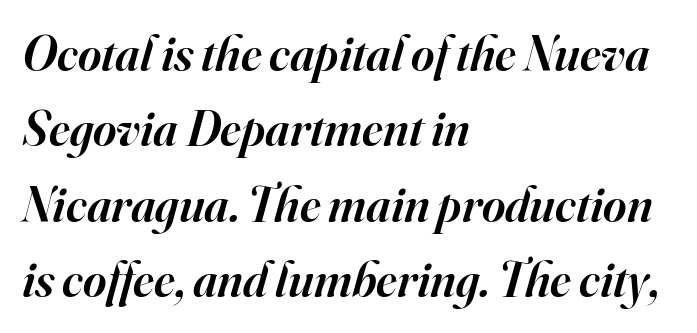
The image shows 50 px semibold serif type, italic (leaning right); set left-aligned, normal line spacing (1.51x), normal letter spacing, not underlined; high stroke contrast and a small x-height.
